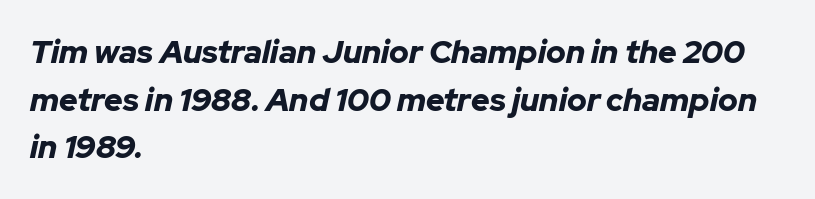
Heavy-handed strokes throughout: this text is bold. A typesetter would call this proportional, since set widths differ per character. The area under the type is left untouched. You can tell it's italic because the verticals aren't actually vertical.
